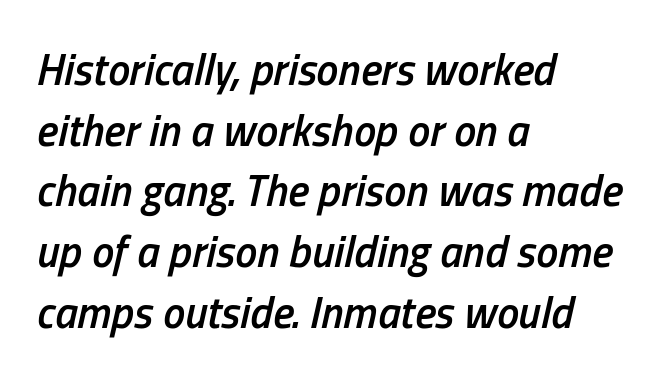
Descender tails drop into unmarked territory. Baseline-to-baseline distance is the conventional proportion of letter height. As a designer I'd log this as weight 600, semibold. Characters follow at the spacing the type designer built in. Observe the lean: these are italic letterforms.
